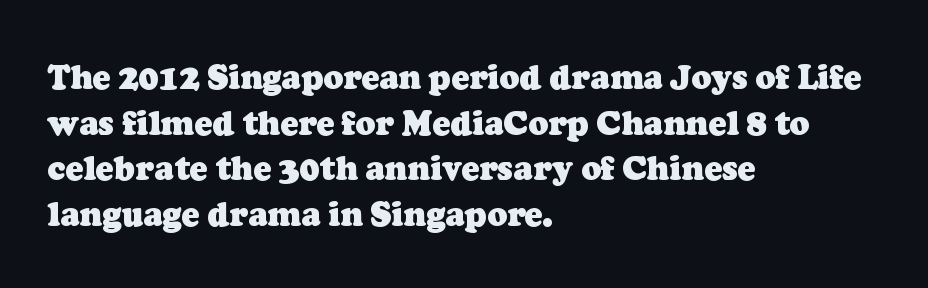
Q: Is the text bold? A: Yes.
Q: Is the typeface a serif or a sans-serif typeface? A: Serif.
Q: Is the text underlined? A: No.
Q: How is the paragraph aligned? A: Left-aligned.
Q: Is the spacing between letters normal or unusually wide? A: Normal.
Q: Is the spacing between lines tight, normal or loose? A: Normal.
Q: Width (condensed, normal, or wide)? A: Normal.
Q: Stroke contrast? A: Low.
Q: x-height? A: Medium.
Q: Monospaced? A: No.
